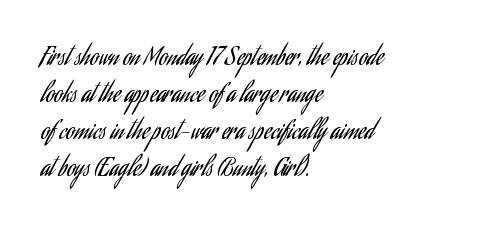
{"bold": "no", "underline": "no", "align": "left", "line_spacing": "normal", "line_spacing_ratio": 1.54, "letter_spacing": "normal", "letter_spacing_em": 0.0, "glyph_px": 24}
